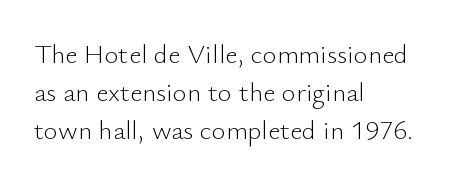
{"italic": "no", "bold": "no", "underline": "no", "align": "left", "line_spacing": "normal", "line_spacing_ratio": 1.41, "letter_spacing": "normal", "letter_spacing_em": 0.0, "glyph_px": 27}
